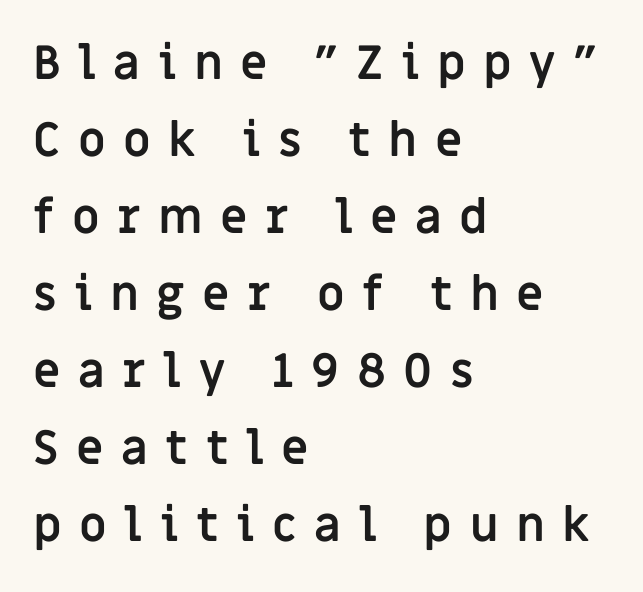
{"serif": "no", "italic": "no", "bold": "yes", "weight": "semibold", "width": "normal", "stroke_contrast": "low", "x_height": "large", "monospaced": "no", "underline": "no", "align": "left", "line_spacing": "normal", "line_spacing_ratio": 1.64, "letter_spacing": "wide", "letter_spacing_em": 0.37, "glyph_px": 47}
